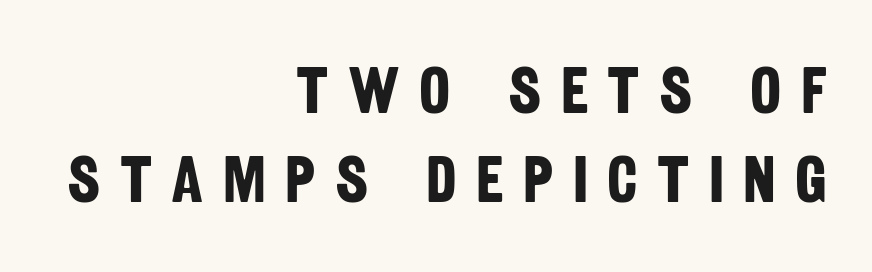
Q: Is the text bold? A: Yes.
Q: Is the typeface a serif or a sans-serif typeface? A: Sans-serif.
Q: Is the text underlined? A: No.
Q: How is the paragraph aligned? A: Right-aligned.
Q: Is the spacing between letters normal or unusually wide? A: Unusually wide.
Q: Is the spacing between lines tight, normal or loose? A: Normal.
Q: Width (condensed, normal, or wide)? A: Condensed.
Q: Stroke contrast? A: Low.
Q: x-height? A: Large.
Q: Monospaced? A: No.
